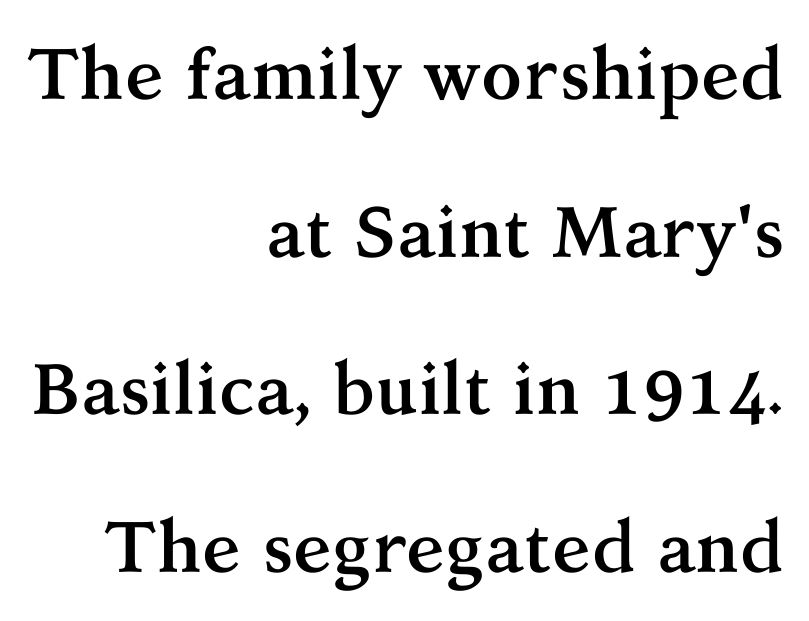
{"serif": "yes", "italic": "no", "bold": "yes", "weight": "semibold", "width": "normal", "stroke_contrast": "medium", "x_height": "medium", "monospaced": "no", "underline": "no", "align": "right", "line_spacing": "loose", "line_spacing_ratio": 2.19, "letter_spacing": "normal", "letter_spacing_em": 0.0, "glyph_px": 72}
